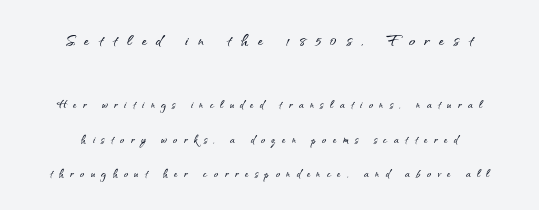
The image shows 21 px text type; set centered, loose line spacing (2.45x), unusually wide letter spacing (+0.46 em), not underlined; the first (top) block is 1.5x larger.
